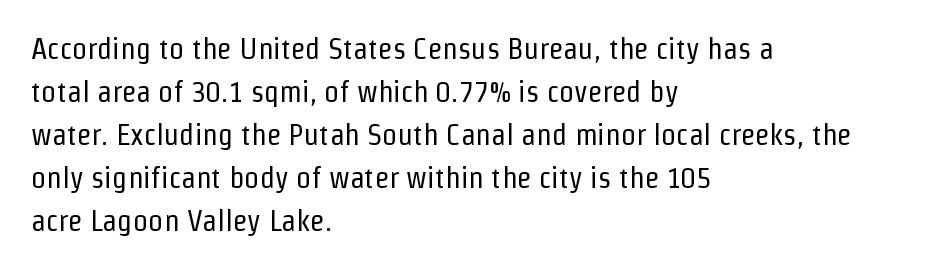
{"serif": "no", "italic": "no", "bold": "no", "weight": "regular", "width": "condensed", "stroke_contrast": "low", "x_height": "medium", "monospaced": "no", "underline": "no", "align": "left", "line_spacing": "normal", "line_spacing_ratio": 1.43, "letter_spacing": "normal", "letter_spacing_em": 0.0, "glyph_px": 30}
